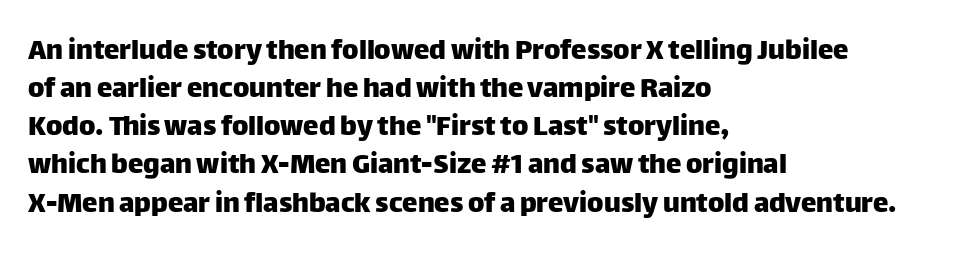
Q: Is the text italic (slanted)? A: No, it is upright.
Q: Is the typeface a serif or a sans-serif typeface? A: Sans-serif.
Q: Is the text underlined? A: No.
Q: How is the paragraph aligned? A: Left-aligned.
Q: Is the spacing between letters normal or unusually wide? A: Normal.
Q: Width (condensed, normal, or wide)? A: Normal.
Q: Stroke contrast? A: Low.
Q: x-height? A: Large.
Q: Monospaced? A: No.
